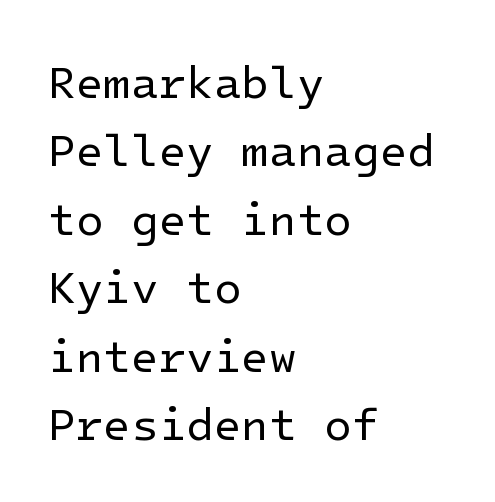
Vertical strokes here are truly vertical. The type is set solid horizontally, with unmodified tracking. Each row of text sits above clean, open space. Whoever set this chose a conventional vertical rhythm. This sample is left-justified, so line endings fall wherever the words run out. Each letter's strokes conclude bluntly, with no projecting serifs.
